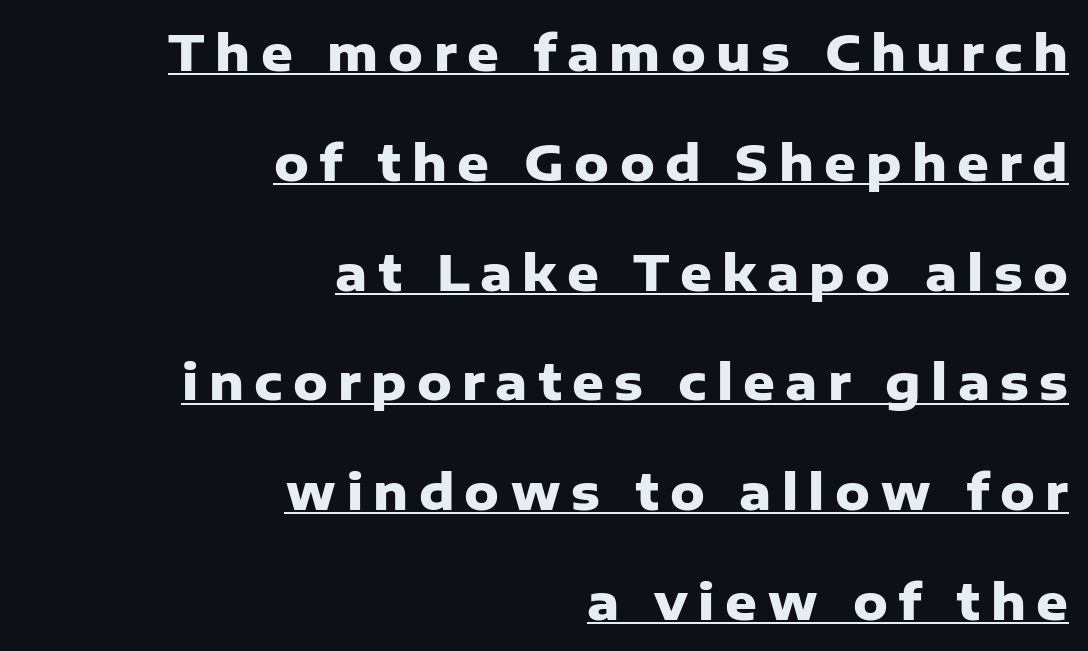
Vertically, the passage feels expansive, rows floating well apart. Plenty of ink on the page — the face is bold. A roman cut, with each character standing at attention. Every word sits above its own underline. Line ends are locked; line starts wander.
